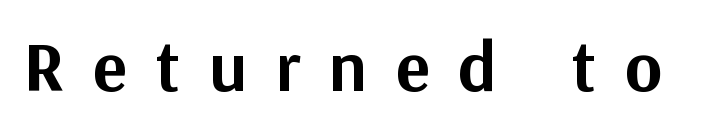
Q: Is the text bold? A: Yes.
Q: Is the text italic (slanted)? A: No, it is upright.
Q: Is the typeface a serif or a sans-serif typeface? A: Sans-serif.
Q: Is the text underlined? A: No.
Q: Is the spacing between letters normal or unusually wide? A: Unusually wide.
Q: Width (condensed, normal, or wide)? A: Normal.
Q: Stroke contrast? A: Medium.
Q: x-height? A: Medium.
Q: Monospaced? A: No.
